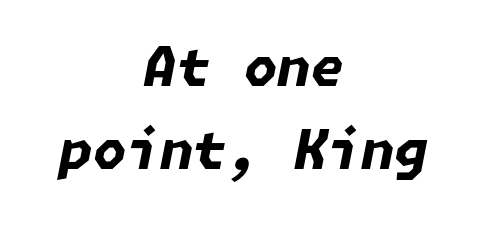
Q: Is the text bold? A: Yes.
Q: Is the text italic (slanted)? A: Yes, it leans right by about 11 degrees.
Q: Is the text underlined? A: No.
Q: How is the paragraph aligned? A: Centered.
Q: Is the spacing between letters normal or unusually wide? A: Normal.
Q: Is the spacing between lines tight, normal or loose? A: Normal.
Q: Width (condensed, normal, or wide)? A: Normal.
Q: Stroke contrast? A: Low.
Q: x-height? A: Medium.
